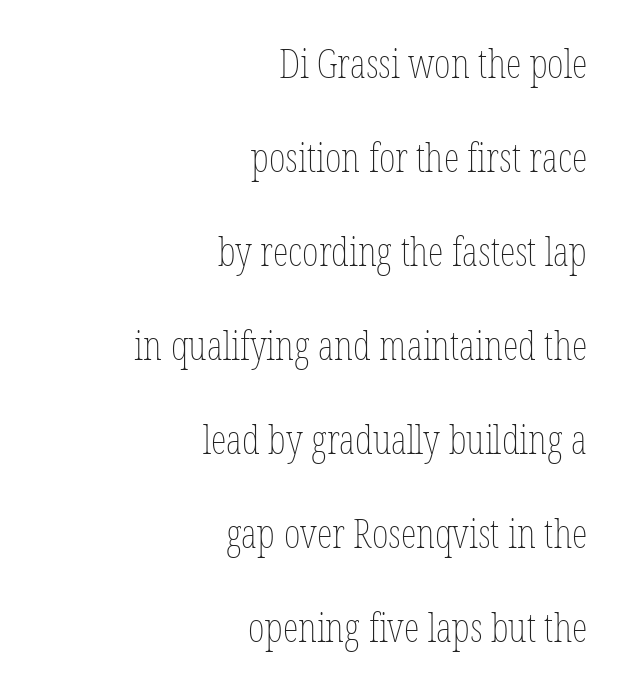
Visually the block forms a straight wall on the right and a jagged coastline on the left. These lines were composed using upright roman letters. Decoration check: the copy has no underline. Spacing between characters is what you'd get straight out of the box. Airy leading. This reads as an unemphasized weight, regular at the heaviest.
